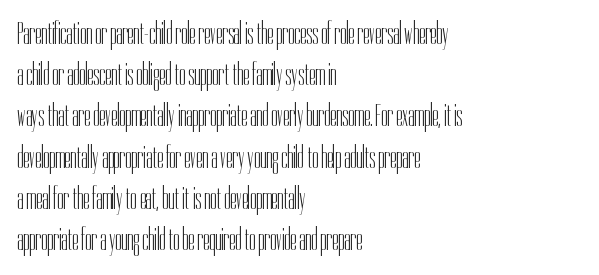
{"serif": "no", "italic": "no", "bold": "no", "weight": "light", "width": "condensed", "stroke_contrast": "low", "x_height": "medium", "monospaced": "no", "underline": "no", "align": "left", "line_spacing": "normal", "line_spacing_ratio": 1.33, "letter_spacing": "normal", "letter_spacing_em": 0.0, "glyph_px": 31}
